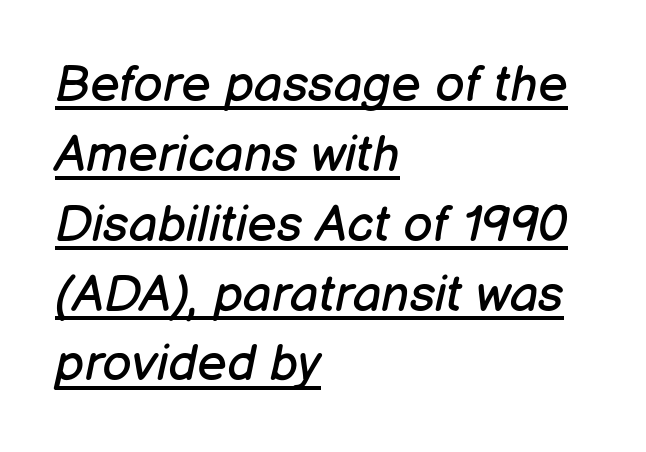
Q: Is the text bold? A: No.
Q: Is the text italic (slanted)? A: Yes, it leans right by about 12 degrees.
Q: Is the text underlined? A: Yes.
Q: How is the paragraph aligned? A: Left-aligned.
Q: Is the spacing between letters normal or unusually wide? A: Normal.
Q: Is the spacing between lines tight, normal or loose? A: Normal.
Q: Width (condensed, normal, or wide)? A: Normal.
Q: Stroke contrast? A: Low.
Q: x-height? A: Medium.
Q: Monospaced? A: No.
